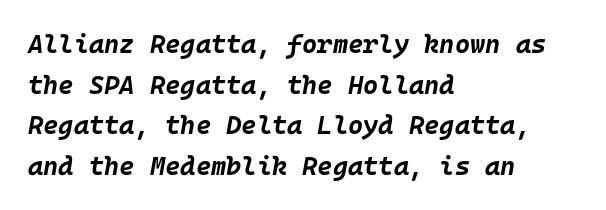
The image shows 26 px bold type, italic (leaning right); set left-aligned, normal line spacing (1.56x), normal letter spacing, not underlined.
